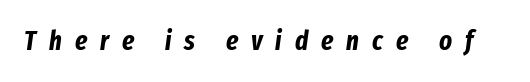
{"italic": "yes", "lean": "right", "slant_degrees": 8, "bold": "yes", "underline": "no", "letter_spacing": "wide", "letter_spacing_em": 0.48, "glyph_px": 27}
